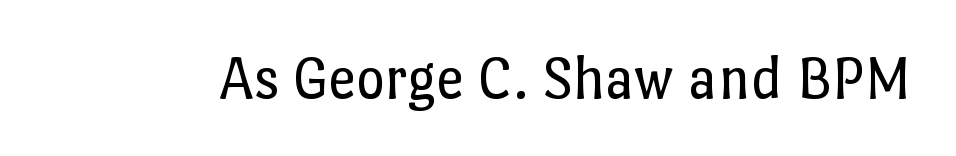
Q: Is the text bold? A: No.
Q: Is the text italic (slanted)? A: No, it is upright.
Q: Is the text underlined? A: No.
Q: Is the spacing between letters normal or unusually wide? A: Normal.
Q: Width (condensed, normal, or wide)? A: Normal.
Q: Stroke contrast? A: Low.
Q: x-height? A: Medium.
Q: Monospaced? A: No.
